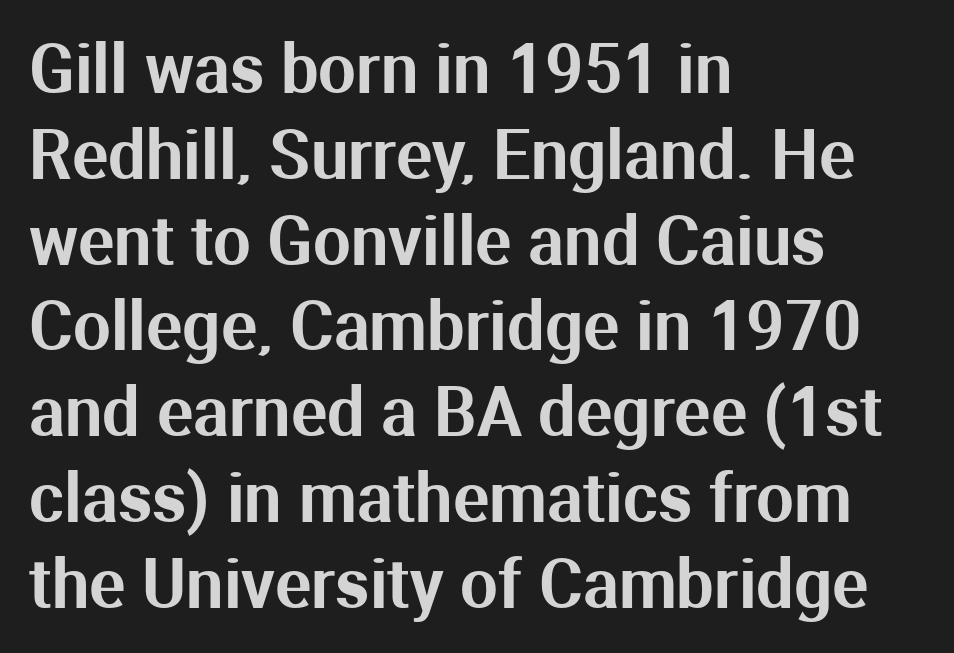
{"serif": "no", "italic": "no", "width": "normal", "stroke_contrast": "medium", "x_height": "medium", "monospaced": "no", "underline": "no", "align": "left", "line_spacing": "normal", "line_spacing_ratio": 1.28, "letter_spacing": "normal", "letter_spacing_em": 0.0, "glyph_px": 67}
